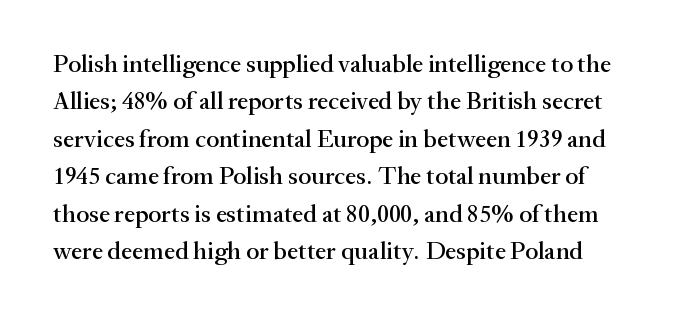
Designer's note — italics off, roman on. Any mark beneath the type? The region is blank. Horizontal bands of white between lines are of average thickness. Default kerning and tracking; the words read as compact shapes.
